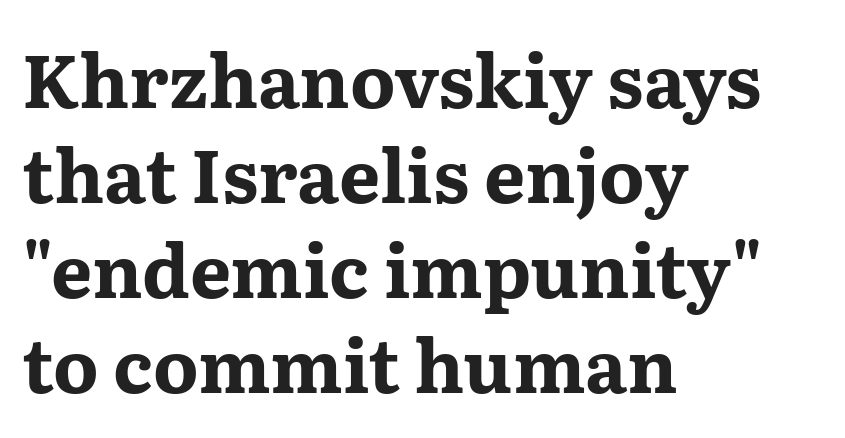
The image shows 73 px bold, wide serif type, upright; set left-aligned, normal line spacing (1.3x), normal letter spacing, not underlined; medium stroke contrast and a medium x-height.
